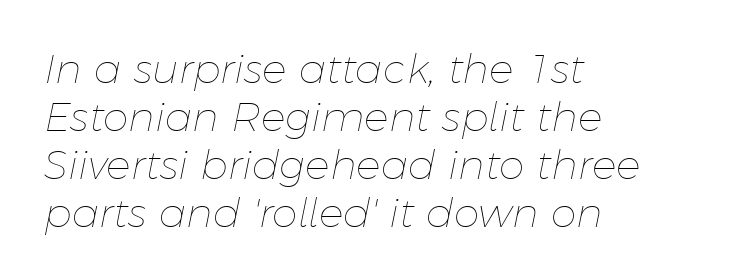
{"italic": "yes", "lean": "right", "slant_degrees": 11, "bold": "no", "weight": "thin", "width": "normal", "stroke_contrast": "low", "x_height": "medium", "monospaced": "no", "underline": "no", "align": "left", "line_spacing_ratio": 1.17, "letter_spacing": "normal", "letter_spacing_em": 0.0, "glyph_px": 41}
